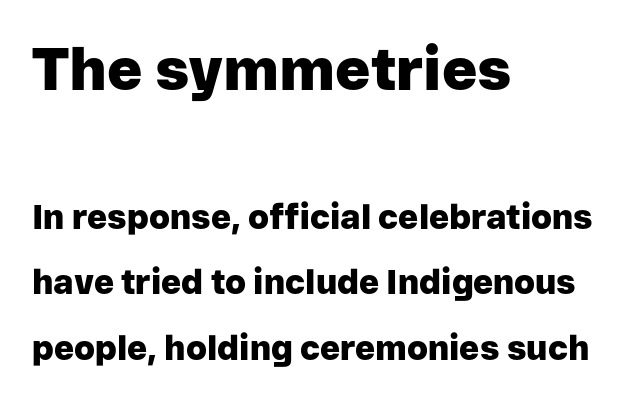
The image shows 60 px heavy sans-serif type, upright; set left-aligned, loose line spacing (1.93x), normal letter spacing, not underlined; the first (top) block is 1.76x larger; low stroke contrast and a medium x-height.
